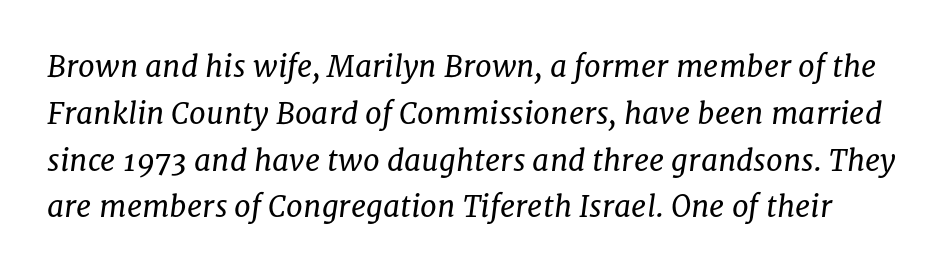
Q: Is the text bold? A: No.
Q: Is the text italic (slanted)? A: Yes, it leans right by about 8 degrees.
Q: Is the typeface a serif or a sans-serif typeface? A: Serif.
Q: Is the text underlined? A: No.
Q: Is the spacing between letters normal or unusually wide? A: Normal.
Q: Is the spacing between lines tight, normal or loose? A: Normal.
Q: Width (condensed, normal, or wide)? A: Normal.
Q: Stroke contrast? A: Low.
Q: x-height? A: Medium.
Q: Monospaced? A: No.
